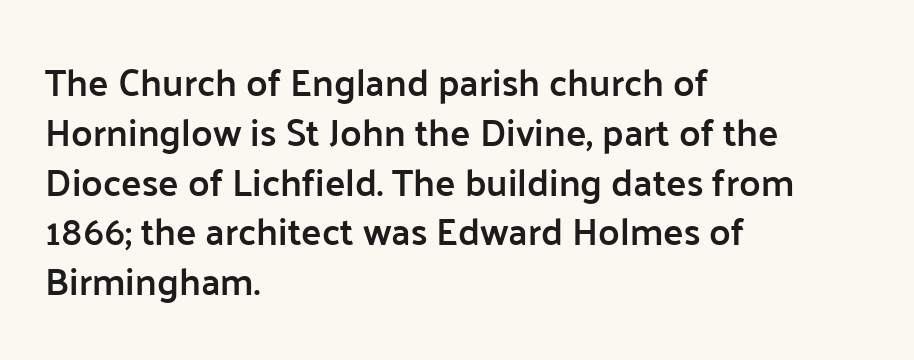
Do the letters lean? They stand straight. Moderately thickened strokes mark this as semibold type. This is sans-serif lettering, the kind often seen on screens and signage. The paragraph shown leans on its left margin. Here the designer chose a conventional face with non-uniform glyph widths. This block has exactly the height ordinary leading produces.
